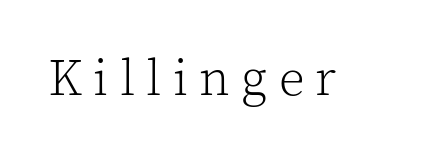
The image shows 51 px light serif type, upright; set unusually wide letter spacing (+0.22 em), not underlined; a medium x-height.
